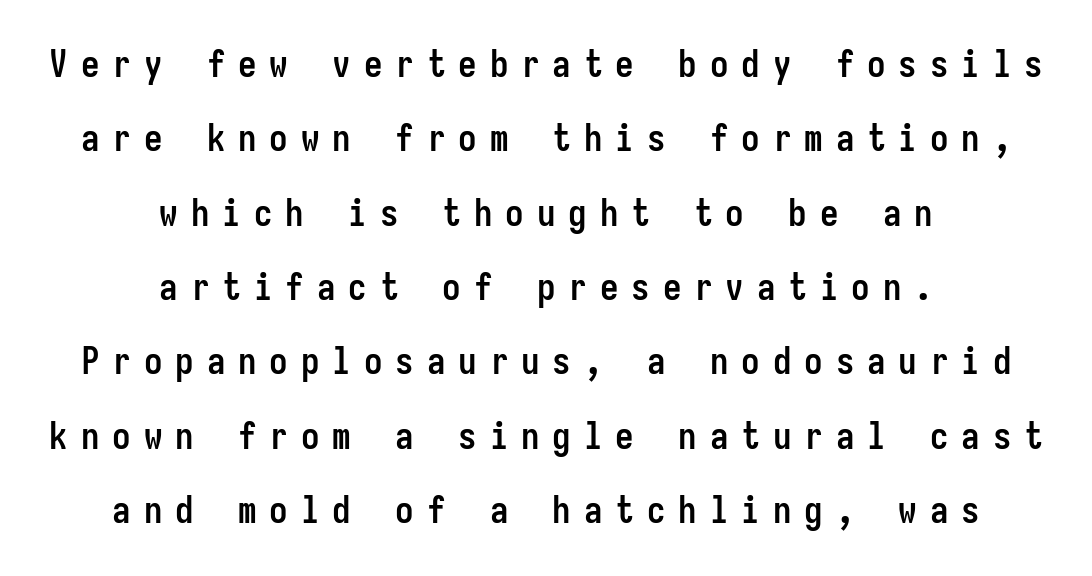
Q: Is the text bold? A: Yes.
Q: Is the text italic (slanted)? A: No, it is upright.
Q: Is the typeface a serif or a sans-serif typeface? A: Sans-serif.
Q: Is the text underlined? A: No.
Q: How is the paragraph aligned? A: Centered.
Q: Is the spacing between letters normal or unusually wide? A: Unusually wide.
Q: Is the spacing between lines tight, normal or loose? A: Loose.
Q: Width (condensed, normal, or wide)? A: Condensed.
Q: Stroke contrast? A: Low.
Q: x-height? A: Medium.
Q: Monospaced? A: Yes.
